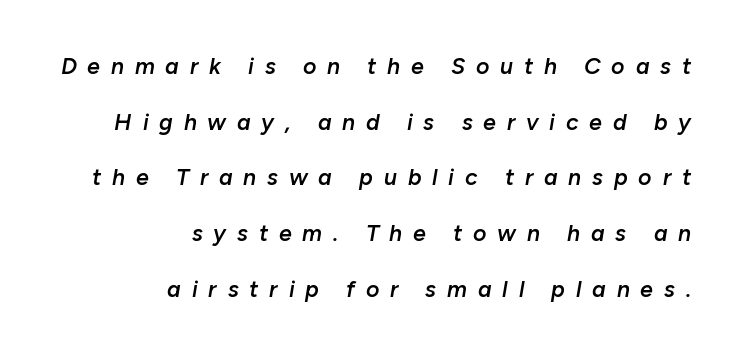
The image shows 23 px text type, italic (leaning right); set right-aligned, loose line spacing (2.42x), unusually wide letter spacing (+0.47 em), not underlined.
